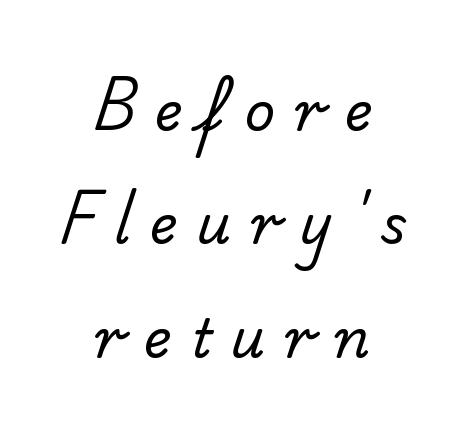
{"serif": "no", "bold": "no", "weight": "regular", "width": "normal", "stroke_contrast": "low", "x_height": "small", "monospaced": "no", "underline": "no", "align": "center", "line_spacing": "loose", "line_spacing_ratio": 2.14, "letter_spacing": "wide", "letter_spacing_em": 0.37, "glyph_px": 53}
